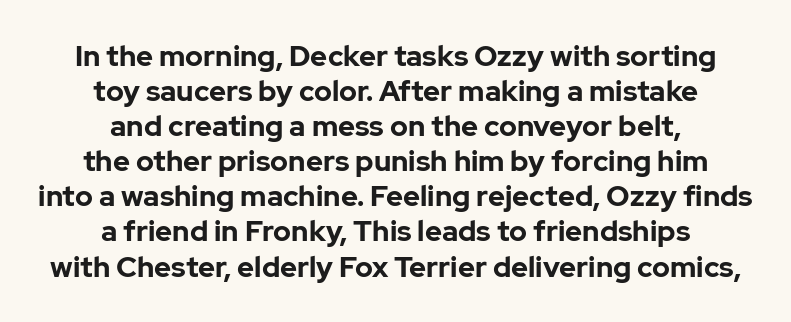
Here the designer chose a conventional face with non-uniform glyph widths. Caption: standard tracking, unaltered. The face used here is a sans, in the tradition of grotesques and geometrics. Has an underline been added? It has not. Does the lettering tilt? It doesn't — this is upright.
